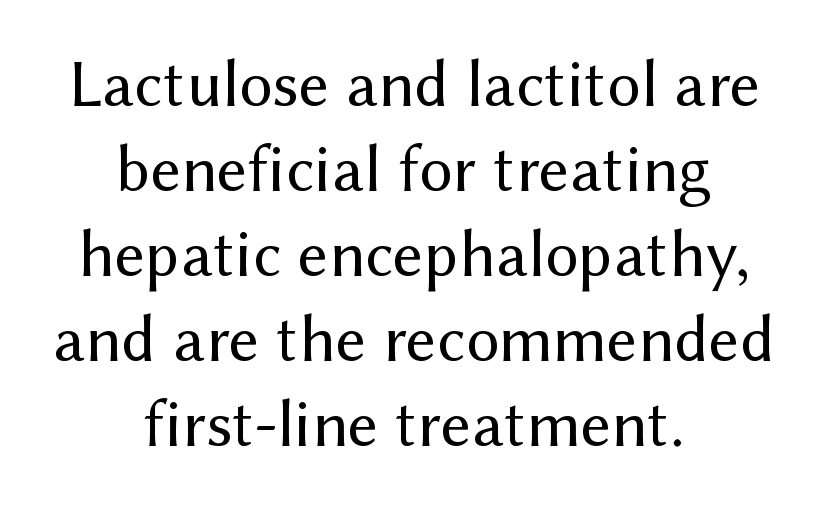
What kind of face is this? One without serifs — a sans. This is roman type, the default non-slanted kind. This is not heavy type; no bold has been used. The passage is arranged like a title page — every line centered. A typesetter would call this leading conventional body-copy spacing.
